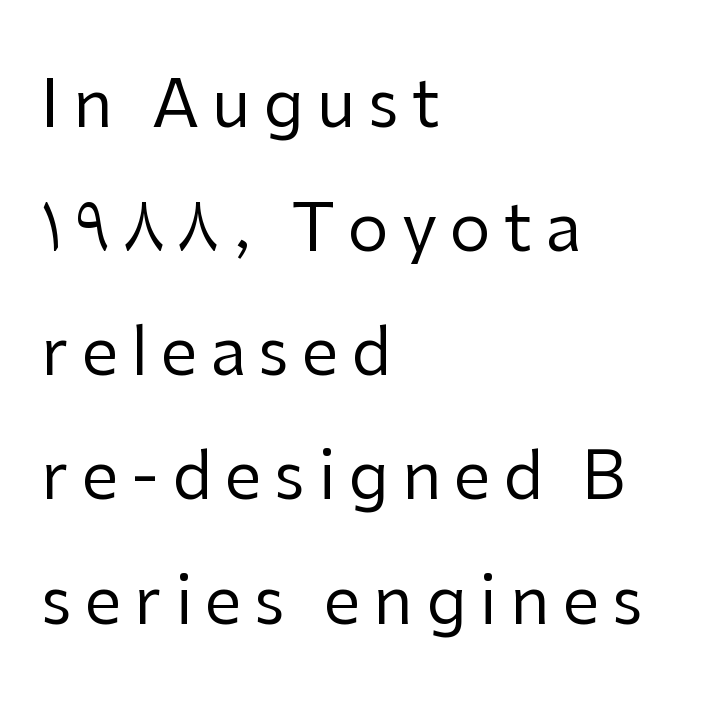
Posture: upright roman. Is this a heavy cut? Hardly; it is regular or lighter. The rendering inserts visible extra space after every character. Each letter's strokes conclude bluntly, with no projecting serifs. Rows of type keep a wide berth in the vertical direction. The area under the type is left untouched.
